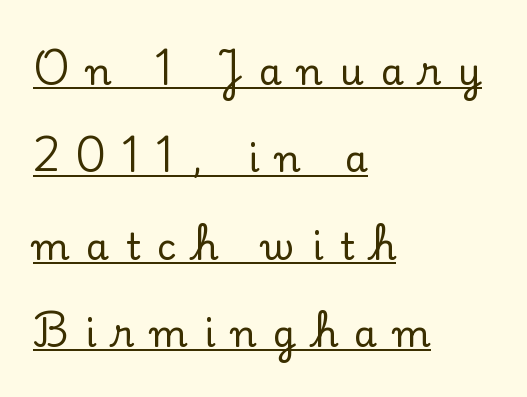
Students, note that the glyphs here are deliberately spaced far apart. This sample has the flowing, uneven cadence of proportional lettering. Typographically, this falls in the serif category. If you drew a line through each stem, it would be perfectly vertical. Regarding leading, the lines here are spaced well apart.
